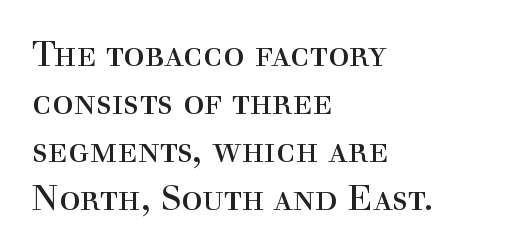
{"serif": "yes", "italic": "no", "bold": "no", "weight": "regular", "width": "normal", "x_height": "medium", "monospaced": "no", "underline": "no", "align": "left", "line_spacing": "normal", "line_spacing_ratio": 1.37, "letter_spacing": "normal", "letter_spacing_em": 0.0, "glyph_px": 35}
